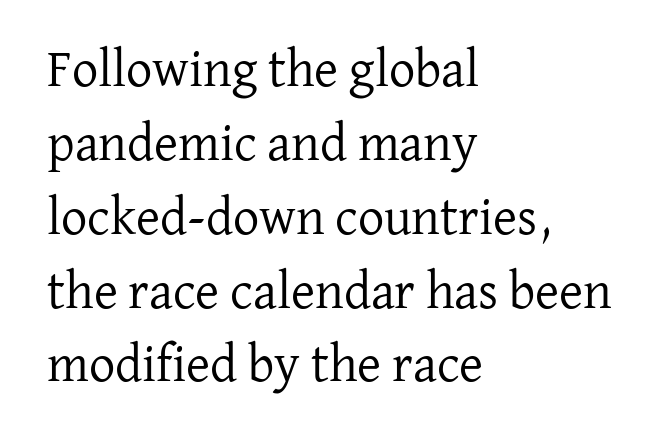
The image shows 52 px regular-weight serif type, upright; set left-aligned, normal line spacing (1.42x), normal letter spacing, not underlined; low stroke contrast and a medium x-height.
